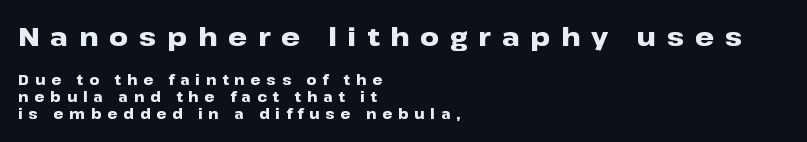
Q: Is the text bold? A: Yes.
Q: Is the text italic (slanted)? A: No, it is upright.
Q: Is the text underlined? A: No.
Q: How is the paragraph aligned? A: Left-aligned.
Q: Is the spacing between letters normal or unusually wide? A: Unusually wide.
Q: Which block of text is set in a larger size, the first (top) or the second (bottom)? A: The first (top) one.
